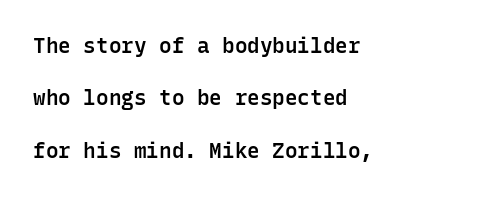
Q: Is the text bold? A: Semi-bold.
Q: Is the text italic (slanted)? A: No, it is upright.
Q: Is the text underlined? A: No.
Q: How is the paragraph aligned? A: Left-aligned.
Q: Is the spacing between letters normal or unusually wide? A: Normal.
Q: Is the spacing between lines tight, normal or loose? A: Loose.
